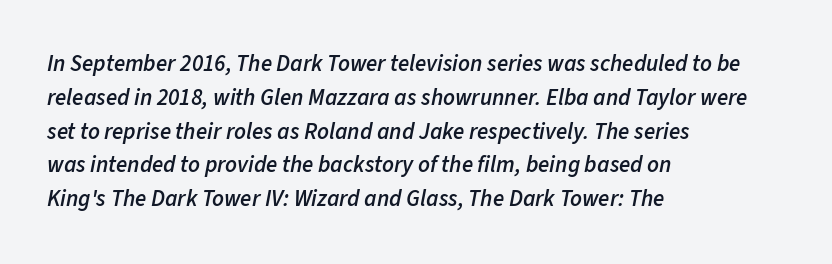
{"italic": "yes", "lean": "right", "slant_degrees": 11, "bold": "semi", "underline": "no", "align": "left", "line_spacing": "normal", "line_spacing_ratio": 1.47, "letter_spacing": "normal", "letter_spacing_em": 0.0, "glyph_px": 23}
